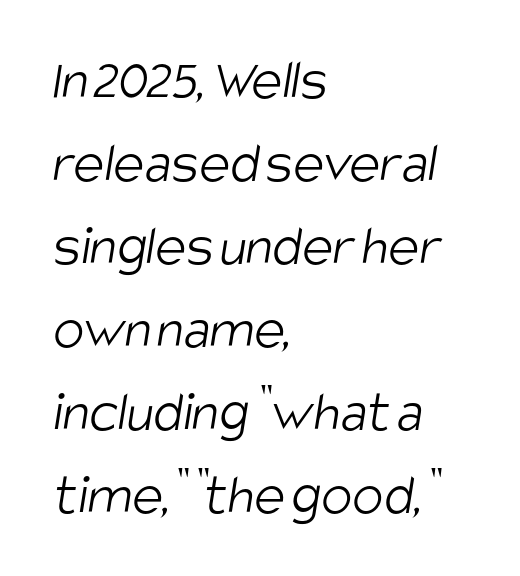
{"serif": "no", "bold": "no", "weight": "light", "width": "condensed", "stroke_contrast": "low", "x_height": "large", "monospaced": "no", "underline": "no", "align": "left", "line_spacing": "normal", "line_spacing_ratio": 1.43, "letter_spacing": "normal", "letter_spacing_em": 0.0, "glyph_px": 58}
